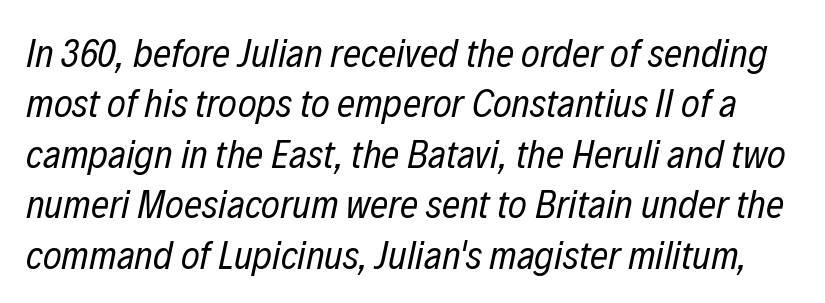
Q: Is the text bold? A: No.
Q: Is the text italic (slanted)? A: Yes, it leans right by about 12 degrees.
Q: Is the text underlined? A: No.
Q: Is the spacing between letters normal or unusually wide? A: Normal.
Q: Is the spacing between lines tight, normal or loose? A: Normal.
Q: Width (condensed, normal, or wide)? A: Condensed.
Q: Stroke contrast? A: Low.
Q: x-height? A: Medium.
Q: Monospaced? A: No.
